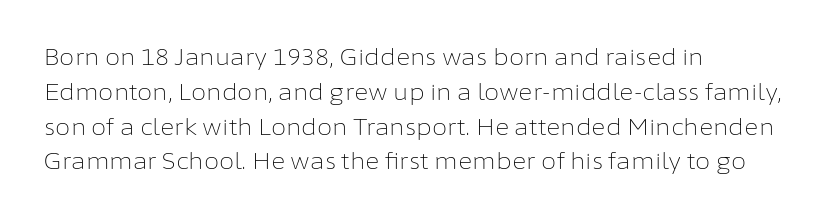
{"italic": "no", "bold": "no", "underline": "no", "align": "left", "line_spacing": "normal", "line_spacing_ratio": 1.58, "letter_spacing": "normal", "letter_spacing_em": 0.0, "glyph_px": 22}
